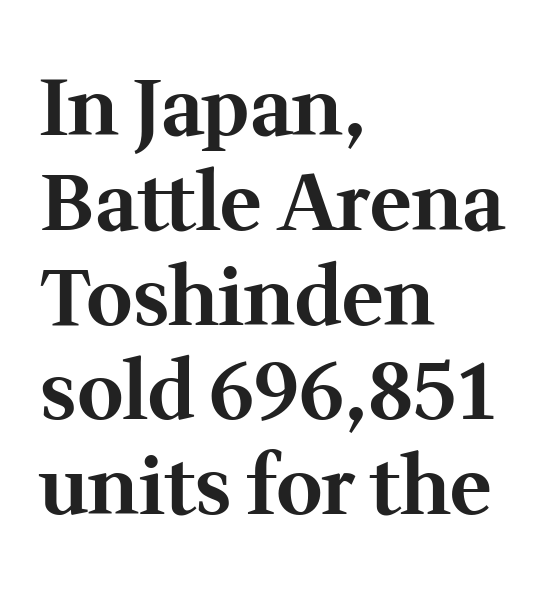
To sum up the face: it has serifs. Notice how the passage keeps a crisp vertical edge on the left only. Thick stems and heavy bowls — unmistakably bold. This rendering features lettering with no underline. Nothing unusual about the tracking: characters are spaced as the font intends.
